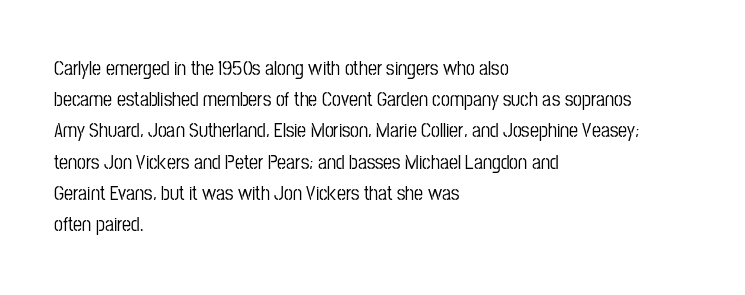
The image shows 20 px text type, upright; set left-aligned, normal line spacing (1.56x), normal letter spacing, not underlined.
